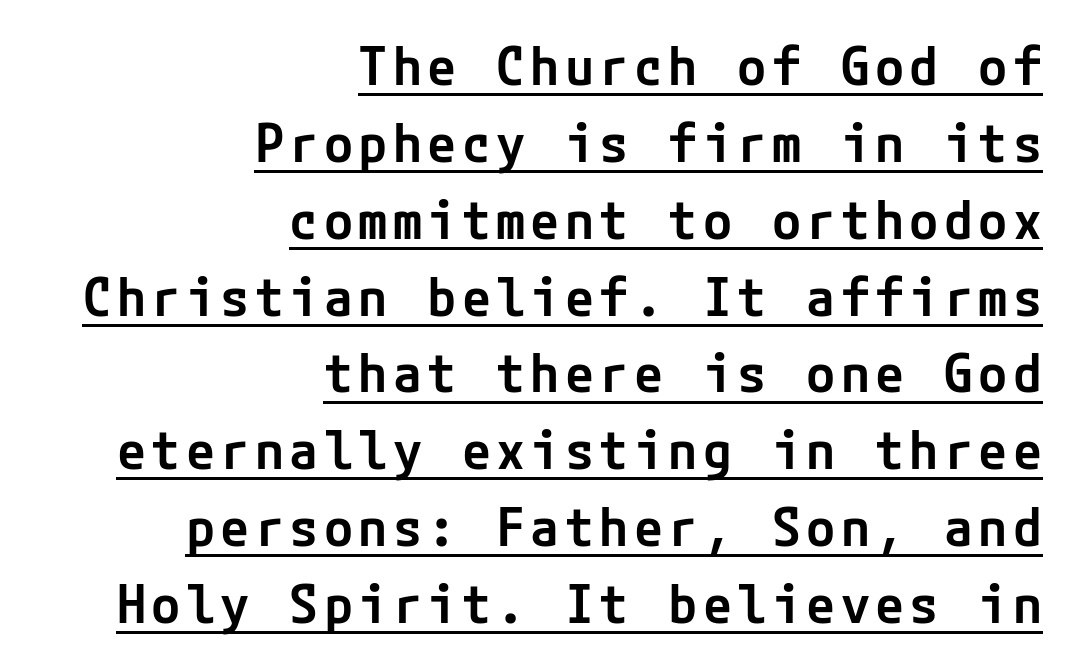
Q: Is the text bold? A: Semi-bold.
Q: Is the text italic (slanted)? A: No, it is upright.
Q: Is the typeface a serif or a sans-serif typeface? A: Sans-serif.
Q: Is the text underlined? A: Yes.
Q: How is the paragraph aligned? A: Right-aligned.
Q: Is the spacing between lines tight, normal or loose? A: Normal.
Q: Width (condensed, normal, or wide)? A: Normal.
Q: Stroke contrast? A: Low.
Q: x-height? A: Medium.
